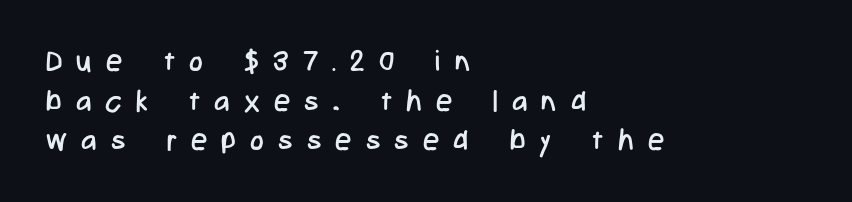
The image shows 29 px regular-weight, condensed sans-serif type, upright; set left-aligned, normal line spacing (1.37x), unusually wide letter spacing (+0.49 em), not underlined; low stroke contrast and a medium x-height.
